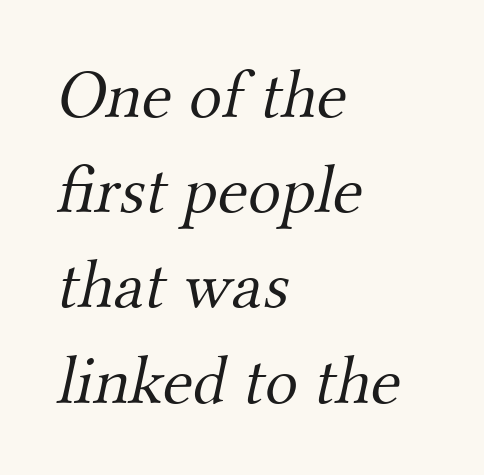
{"serif": "yes", "bold": "no", "weight": "light", "width": "normal", "stroke_contrast": "medium", "x_height": "small", "monospaced": "no", "underline": "no", "align": "left", "line_spacing": "normal", "line_spacing_ratio": 1.38, "letter_spacing": "normal", "letter_spacing_em": 0.0, "glyph_px": 69}
